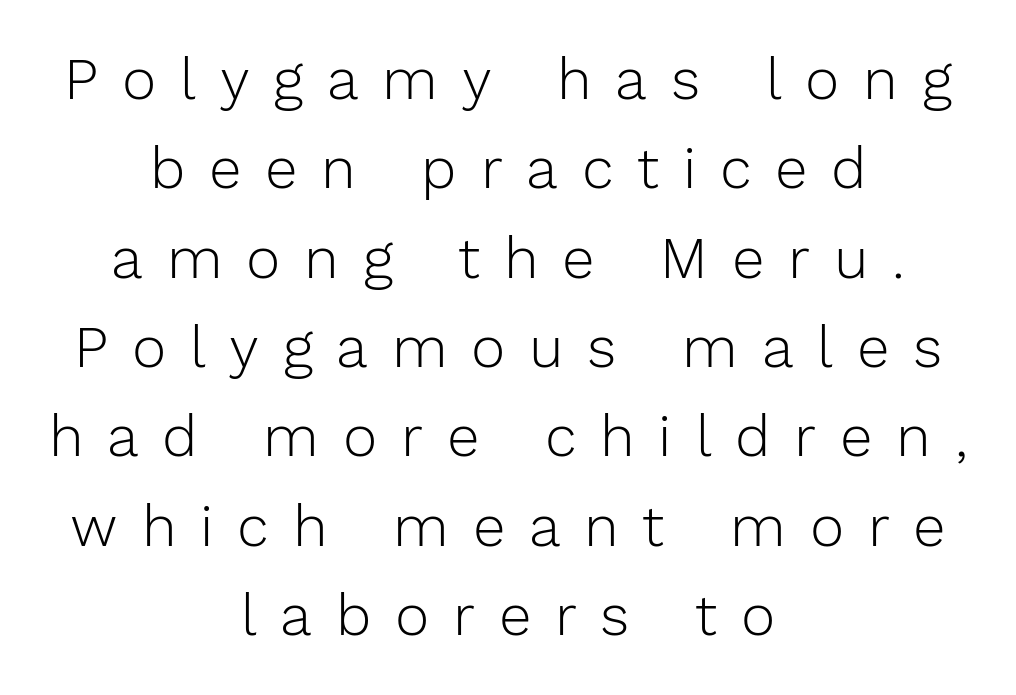
The image shows 58 px light sans-serif type, upright; set centered, normal line spacing (1.54x), unusually wide letter spacing (+0.41 em), not underlined; low stroke contrast and a medium x-height.
